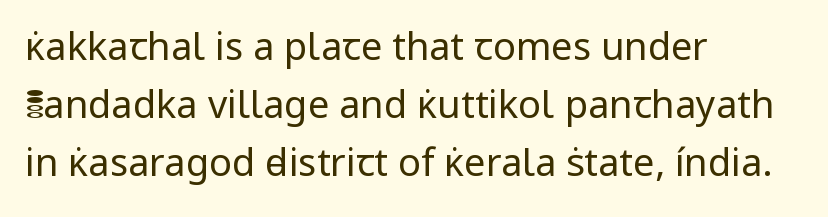
The passage shown is typed in a proportional face where columns would drift. Line starts are locked; line ends wander. The passage shown has conventional tracking throughout. Does the type have serifs? No, each stem ends abruptly. Is there much room between lines? A standard amount, neither cramped nor airy.
